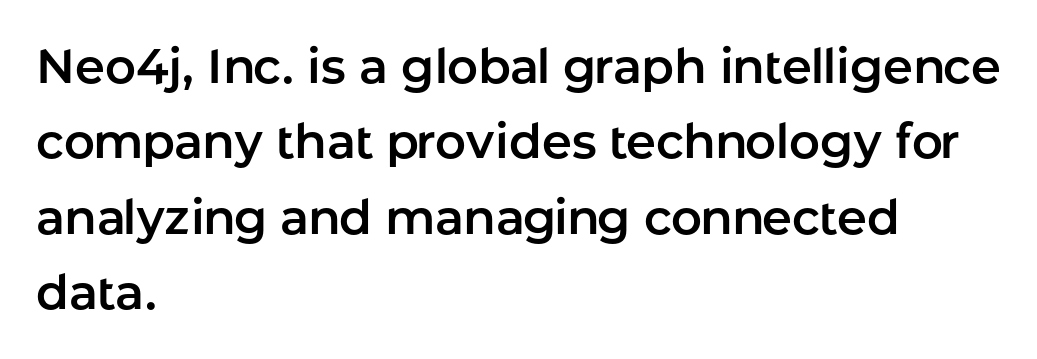
Q: Is the text italic (slanted)? A: No, it is upright.
Q: Is the typeface a serif or a sans-serif typeface? A: Sans-serif.
Q: Is the text underlined? A: No.
Q: How is the paragraph aligned? A: Left-aligned.
Q: Is the spacing between letters normal or unusually wide? A: Normal.
Q: Is the spacing between lines tight, normal or loose? A: Normal.
Q: Width (condensed, normal, or wide)? A: Normal.
Q: Stroke contrast? A: Low.
Q: x-height? A: Medium.
Q: Monospaced? A: No.
